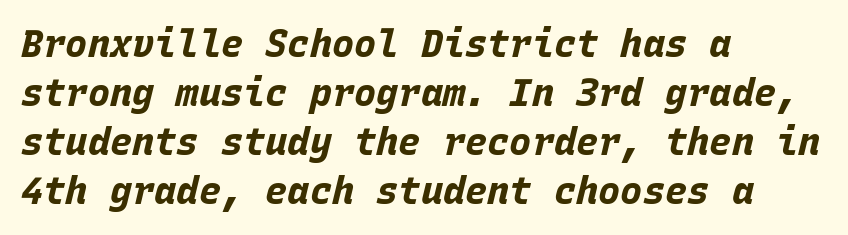
The image shows 37 px bold type, italic (leaning right), monospaced; set left-aligned, normal line spacing (1.32x), normal letter spacing, not underlined; low stroke contrast and a large x-height.
